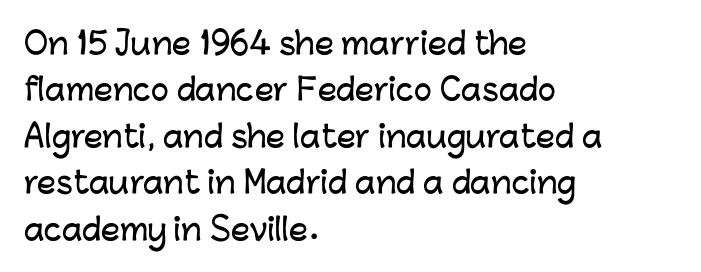
The words here are not underlined. The typography opts for an upright posture over an oblique one. What's the leading like? Ordinary, nothing unusual. A typesetter would call this proportional, since set widths differ per character.
